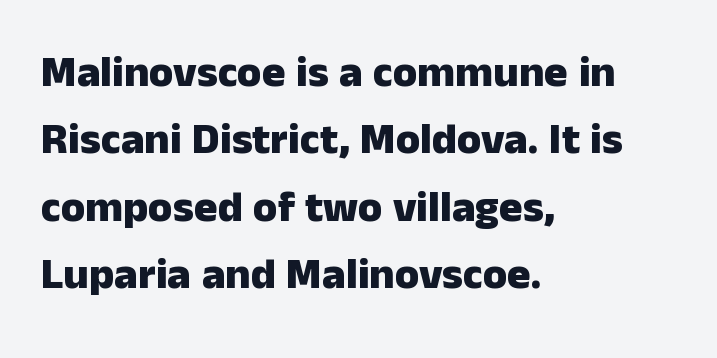
Weight: bold. Interline gaps are of average width in this sample. Students, note that the glyphs here touch the page at normal intervals. This sample uses a sans-serif face. Underlining? Definitely not there.
